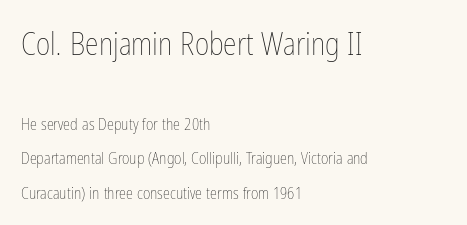
{"italic": "no", "bold": "no", "weight": "thin", "width": "condensed", "stroke_contrast": "low", "x_height": "medium", "monospaced": "no", "underline": "no", "align": "left", "line_spacing": "loose", "line_spacing_ratio": 2.14, "letter_spacing": "normal", "letter_spacing_em": 0.0, "larger_block": "first", "size_ratio": 1.94, "glyph_px": 31}
